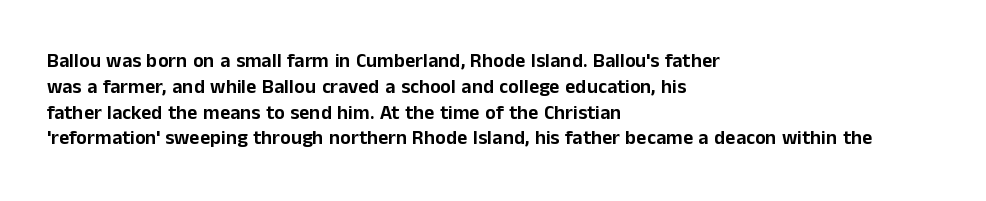
Q: Is the text italic (slanted)? A: No, it is upright.
Q: Is the text underlined? A: No.
Q: How is the paragraph aligned? A: Left-aligned.
Q: Is the spacing between letters normal or unusually wide? A: Normal.
Q: Is the spacing between lines tight, normal or loose? A: Normal.
